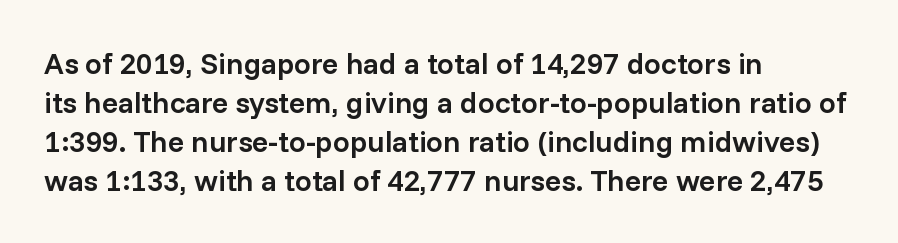
The font's upright variant was chosen for this text. Notice how descenders clear the ascenders below comfortably — that's standard leading. This rendering employs a face without finishing strokes, i.e., a sans-serif. The face used here is proportionally spaced, like ordinary book or web type. In terms of letterspacing, this is plain default setting.
